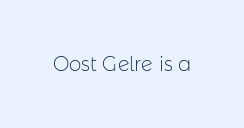
Q: Is the text bold? A: No.
Q: Is the text italic (slanted)? A: No, it is upright.
Q: Is the text underlined? A: No.
Q: Is the spacing between letters normal or unusually wide? A: Normal.
